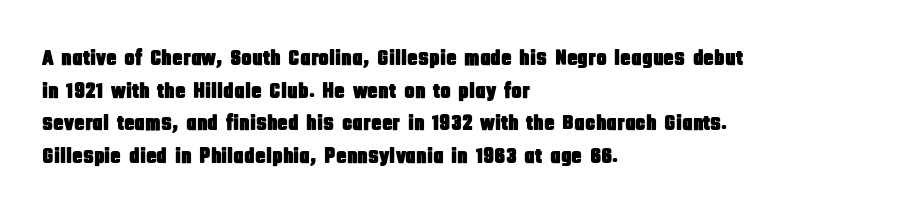
{"italic": "no", "underline": "no", "align": "left", "line_spacing": "normal", "line_spacing_ratio": 1.48, "letter_spacing": "normal", "letter_spacing_em": 0.0, "glyph_px": 22}
